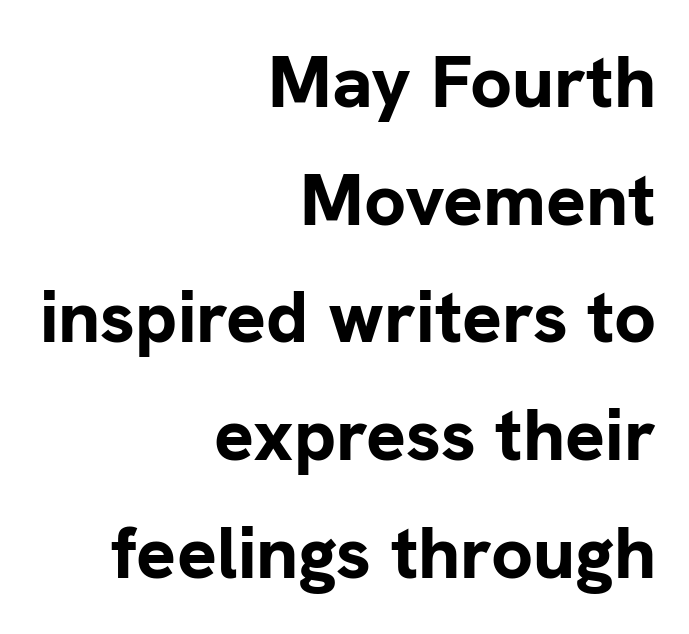
The line-height multiplier appears to be the usual default. The face used here is rendered with its standard letterfit. Every stem runs plumb, perpendicular to the baseline. Rule under the text: the space is simply empty.
